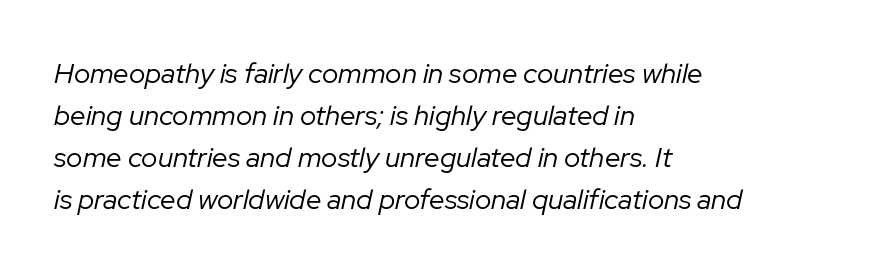
{"italic": "yes", "lean": "right", "slant_degrees": 12, "bold": "no", "weight": "regular", "width": "normal", "stroke_contrast": "low", "x_height": "medium", "monospaced": "no", "underline": "no", "align": "left", "line_spacing": "normal", "line_spacing_ratio": 1.5, "letter_spacing": "normal", "letter_spacing_em": 0.0, "glyph_px": 28}
